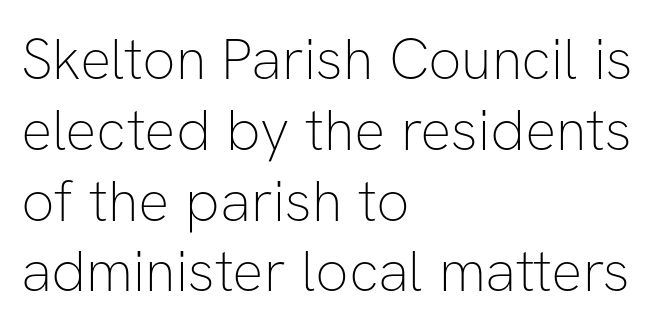
The image shows 58 px thin sans-serif type, upright; set left-aligned, line spacing 1.22x, normal letter spacing, not underlined; low stroke contrast and a medium x-height.
